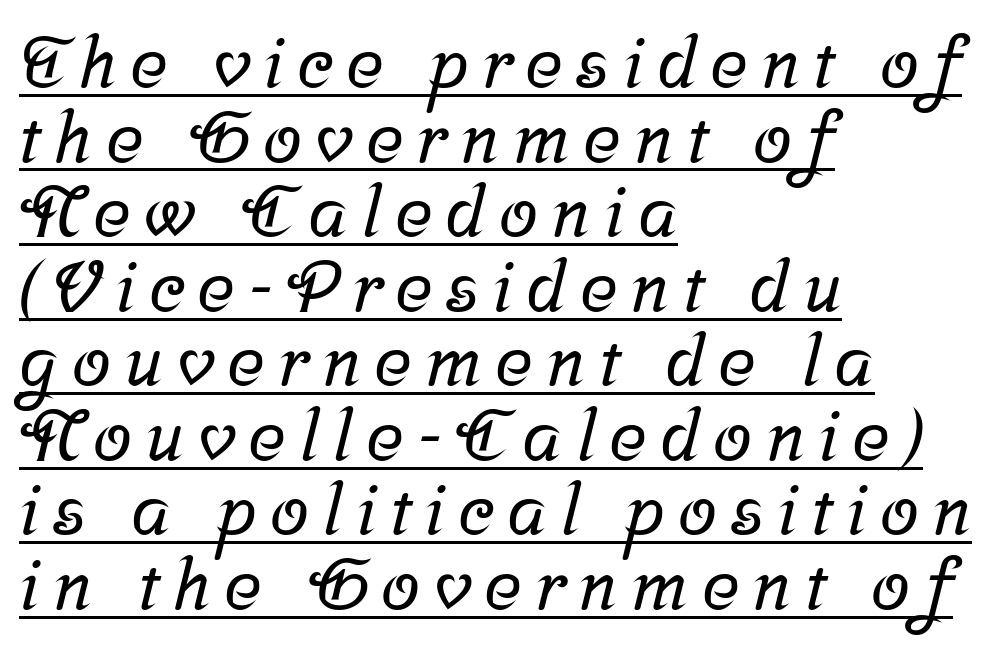
This rendering features underlined lettering. Think of a printed novel: that variable character pitch is what you see here. The rendering uses a small line-height, squeezing the rows.
